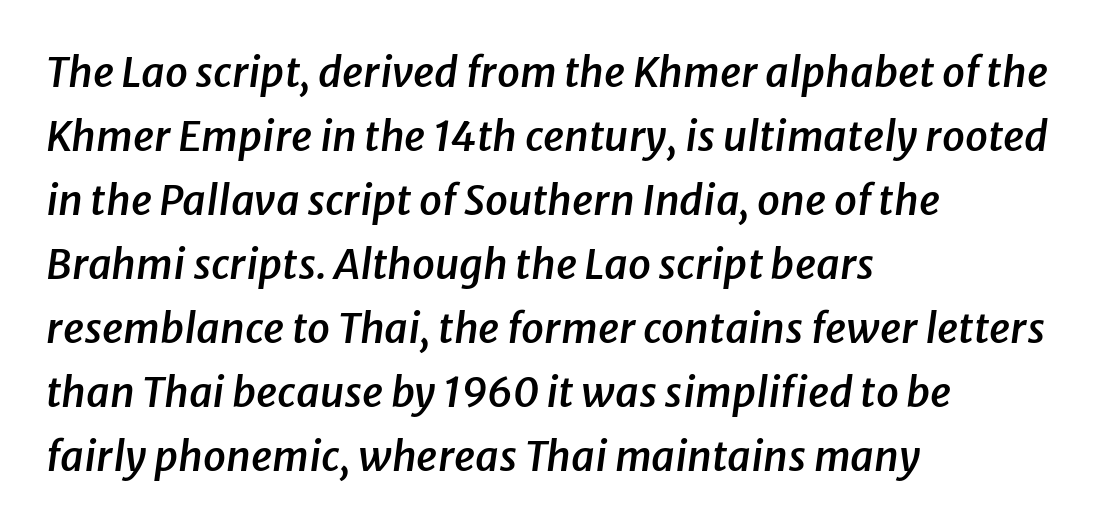
Q: Is the text bold? A: Semi-bold.
Q: Is the text italic (slanted)? A: Yes, it leans right by about 8 degrees.
Q: Is the text underlined? A: No.
Q: How is the paragraph aligned? A: Left-aligned.
Q: Is the spacing between letters normal or unusually wide? A: Normal.
Q: Is the spacing between lines tight, normal or loose? A: Normal.
Q: Width (condensed, normal, or wide)? A: Normal.
Q: Stroke contrast? A: Low.
Q: x-height? A: Medium.
Q: Monospaced? A: No.
